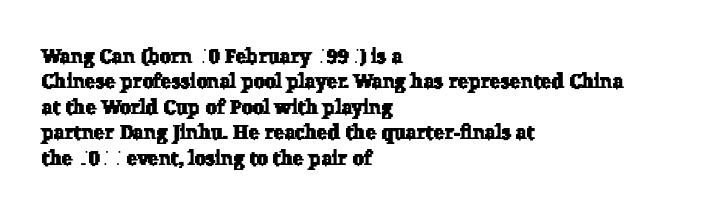
The gaps between neighbouring characters are ordinary and unremarkable. Interline gaps are of average width in this sample. One-word summary of the alignment: left. The gap between lines stays unmarked.
